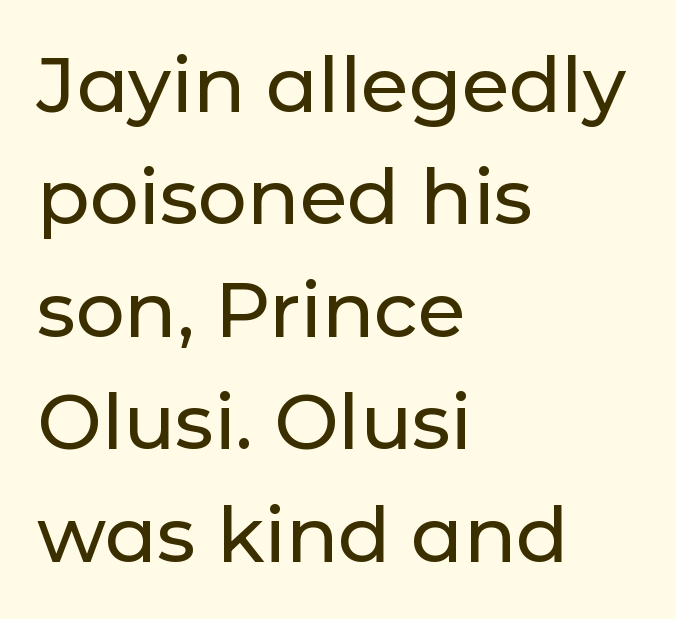
These lines are rendered in a variable-pitch font. The axis of the letterforms is exactly vertical. Rows of type keep a routine distance in the vertical direction. The words here are not underlined. This sample is left-justified, so line endings fall wherever the words run out.
